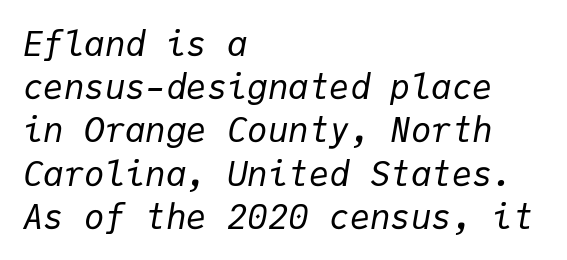
The image shows 34 px regular-weight type, italic (leaning right), monospaced; set left-aligned, normal line spacing (1.27x), normal letter spacing, not underlined; low stroke contrast and a medium x-height.
